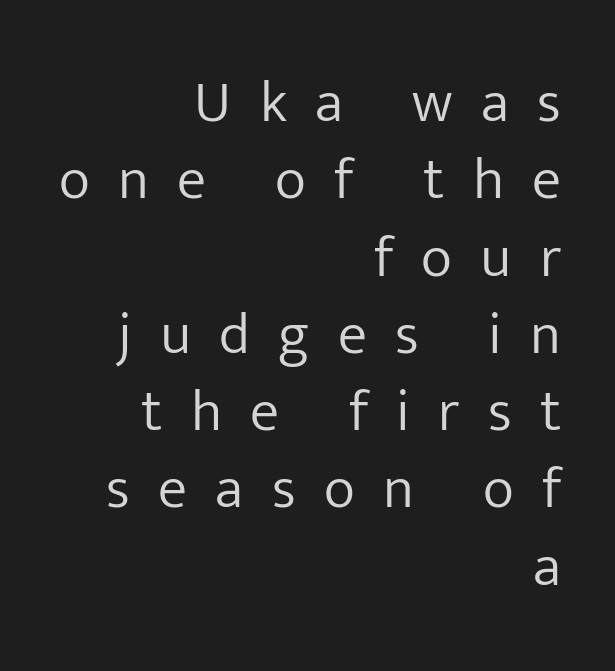
Reading down the block, your eye finds every line finishing at a fixed right position. Style check: upright. The passage shown has open, widely tracked lettering throughout. Heaviness? Minimal to ordinary, like unemphasized prose. Is this a fixed-width face? No — the glyphs have proportional, varying widths.
